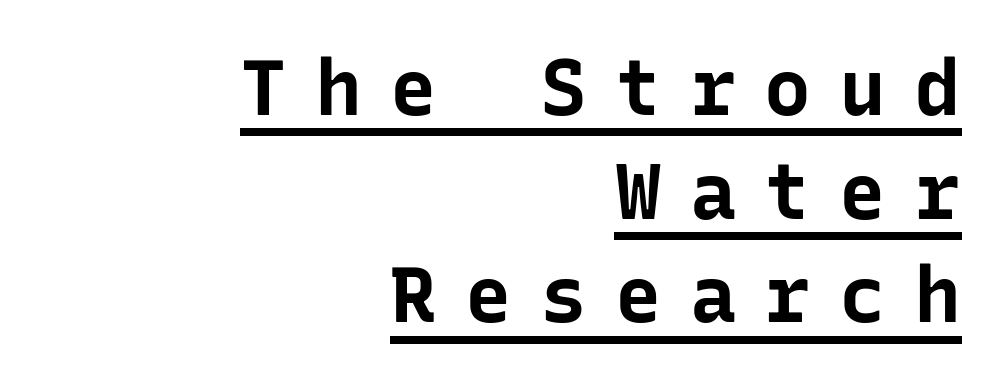
The glyphs in this specimen are sans serif. Regular leading. Layout note: lines flush right. Every letter is thick-stroked: bold, no question. The axis of the letterforms is exactly vertical.
